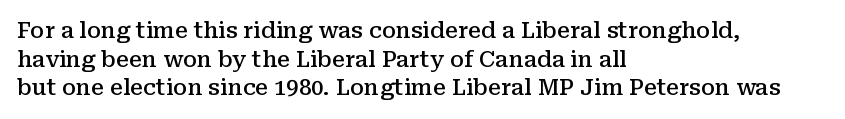
The image shows 22 px text type, upright; set left-aligned, normal line spacing (1.3x), normal letter spacing, not underlined.
